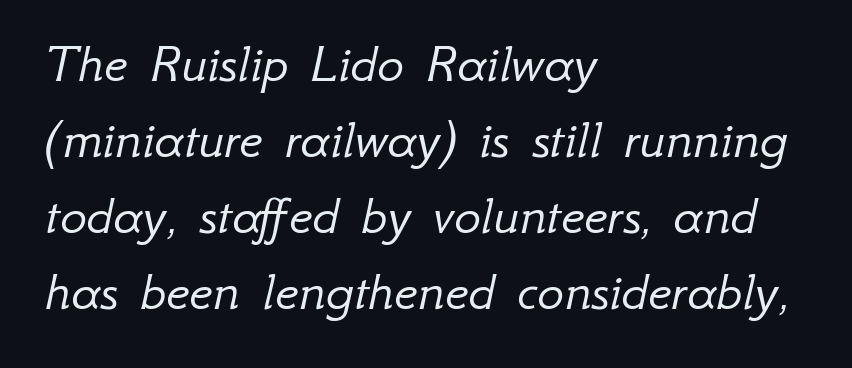
Q: Is the text bold? A: No.
Q: Is the text italic (slanted)? A: Yes, it leans right by about 12 degrees.
Q: Is the text underlined? A: No.
Q: How is the paragraph aligned? A: Left-aligned.
Q: Is the spacing between letters normal or unusually wide? A: Normal.
Q: Is the spacing between lines tight, normal or loose? A: Normal.
Q: Width (condensed, normal, or wide)? A: Normal.
Q: Stroke contrast? A: Low.
Q: x-height? A: Small.
Q: Monospaced? A: No.
